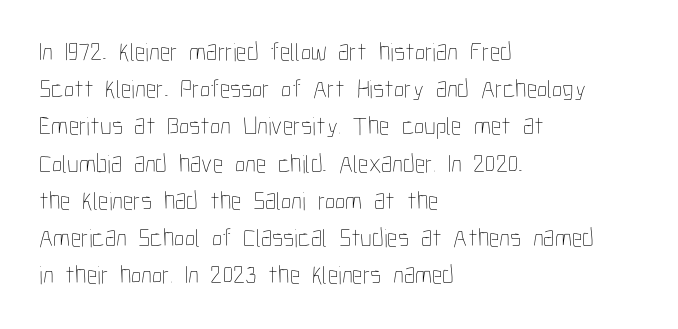
The rendering anchors every line to the left-hand side. A clean baseline with only descenders dipping below it. No chunkiness to these letters — they're not bold. Leading matches the norm, producing a regular column. Ascenders rise straight up at ninety degrees. Nobody touched the tracking dial on this one.
